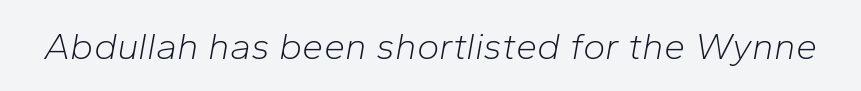
Character widths vary here, with narrow letters taking less room than wide ones. The typesetting does not lean heavy: it is not bold. Bare-footed words on every line. The face used here is rendered with its standard letterfit. The specimen reads as italic at a glance.
